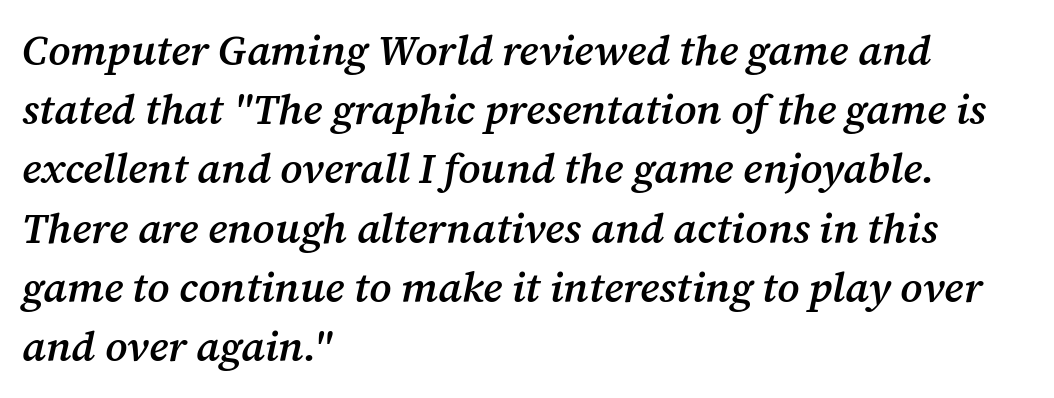
Q: Is the text bold? A: Semi-bold.
Q: Is the text italic (slanted)? A: Yes, it leans right by about 12 degrees.
Q: Is the typeface a serif or a sans-serif typeface? A: Serif.
Q: Is the text underlined? A: No.
Q: How is the paragraph aligned? A: Left-aligned.
Q: Is the spacing between letters normal or unusually wide? A: Normal.
Q: Is the spacing between lines tight, normal or loose? A: Normal.
Q: Width (condensed, normal, or wide)? A: Normal.
Q: Stroke contrast? A: Medium.
Q: x-height? A: Medium.
Q: Monospaced? A: No.
